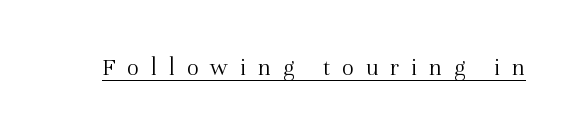
Summary of weight: not heavy and not bold. Has an underline been added? It has. Here the glyphs are tracked loosely, breaking word shapes into spaced letters. These lines were composed using upright roman letters.
